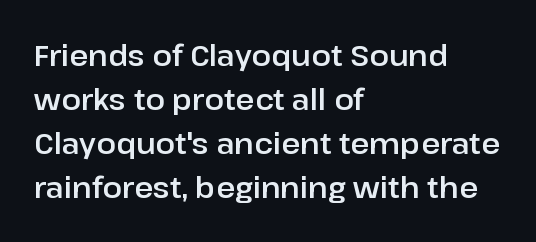
The image shows 29 px sans-serif type, upright; set left-aligned, normal line spacing (1.52x), normal letter spacing, not underlined; low stroke contrast and a medium x-height.
